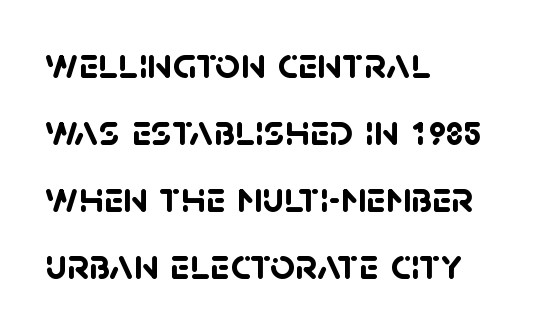
{"serif": "no", "bold": "yes", "weight": "semibold", "width": "normal", "stroke_contrast": "low", "x_height": "large", "monospaced": "no", "underline": "no", "align": "left", "line_spacing": "normal", "line_spacing_ratio": 1.52, "letter_spacing": "normal", "letter_spacing_em": 0.0, "glyph_px": 44}
